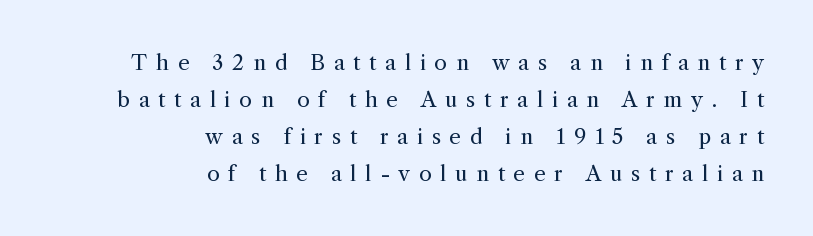
{"italic": "no", "bold": "no", "underline": "no", "align": "right", "line_spacing_ratio": 1.76, "letter_spacing": "wide", "letter_spacing_em": 0.41, "glyph_px": 21}
